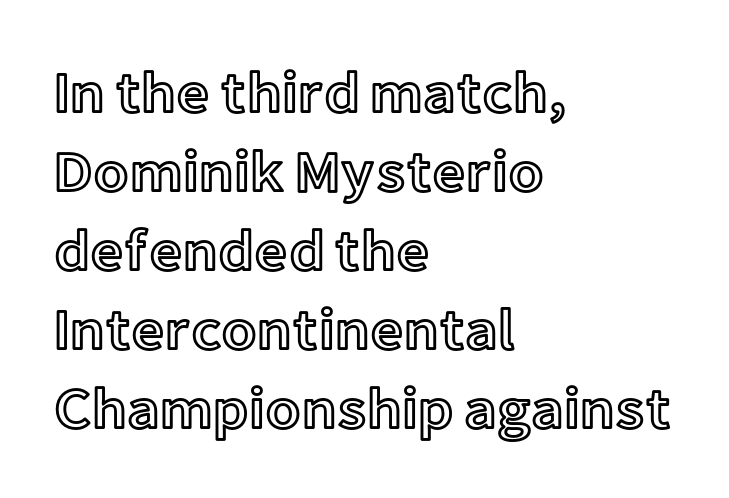
{"italic": "no", "width": "normal", "x_height": "medium", "monospaced": "no", "underline": "no", "align": "left", "line_spacing": "normal", "line_spacing_ratio": 1.36, "letter_spacing": "normal", "letter_spacing_em": 0.0, "glyph_px": 58}
